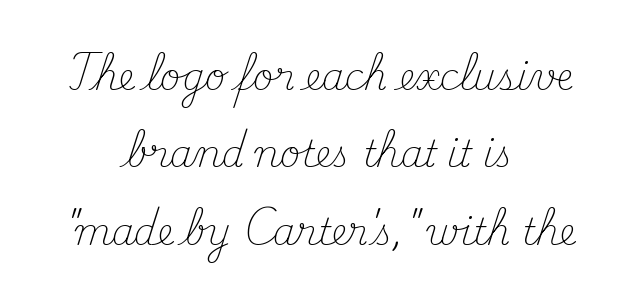
{"serif": "yes", "bold": "no", "weight": "light", "width": "normal", "stroke_contrast": "medium", "x_height": "small", "monospaced": "no", "underline": "no", "align": "center", "line_spacing": "loose", "line_spacing_ratio": 2.15, "letter_spacing": "normal", "letter_spacing_em": 0.0, "glyph_px": 36}
